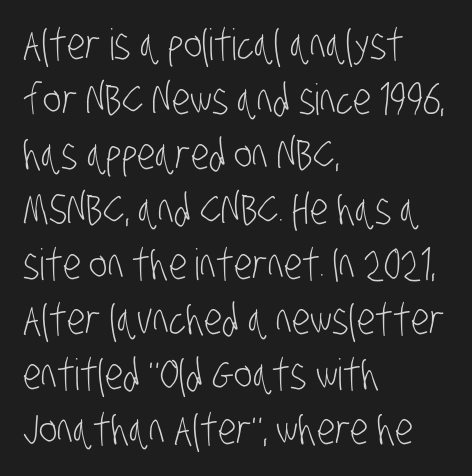
Q: Is the text bold? A: No.
Q: Is the typeface a serif or a sans-serif typeface? A: Sans-serif.
Q: Is the text underlined? A: No.
Q: How is the paragraph aligned? A: Left-aligned.
Q: Is the spacing between letters normal or unusually wide? A: Normal.
Q: Is the spacing between lines tight, normal or loose? A: Normal.
Q: Width (condensed, normal, or wide)? A: Condensed.
Q: Stroke contrast? A: Low.
Q: x-height? A: Large.
Q: Monospaced? A: No.
